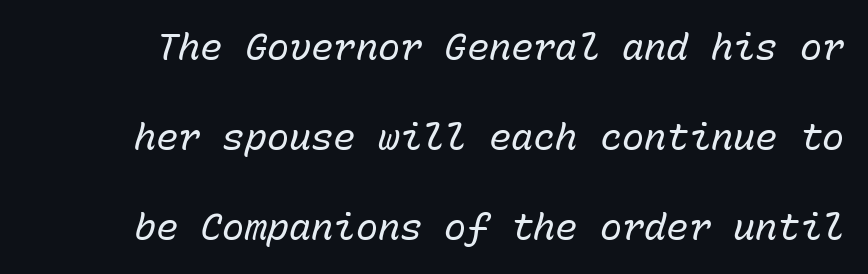
This rendering features lettering with no underline. Quick note: italic. Students, note that the glyphs here touch the page at normal intervals. A typesetter would call this leading open, well beyond the default. Heft: none added — not bold. The face used here is monospaced, like something from a code editor.
